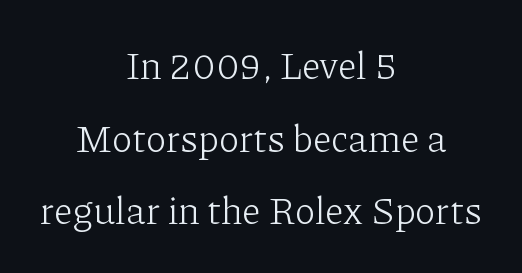
The letters carry serifs — small finishing strokes at the ends of their stems. A typesetter would call this proportional, since set widths differ per character. Neither beginnings nor endings align; midpoints do. Quick note: interline space is abundant. Ink coverage per letter is moderate at most. The line texture is even and compact thanks to regular tracking.
